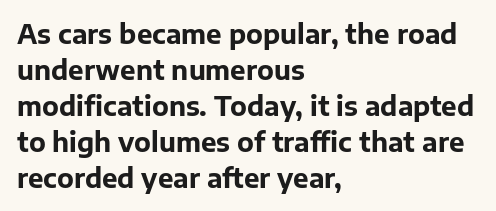
Q: Is the text bold? A: Yes.
Q: Is the text italic (slanted)? A: No, it is upright.
Q: Is the text underlined? A: No.
Q: How is the paragraph aligned? A: Left-aligned.
Q: Is the spacing between letters normal or unusually wide? A: Normal.
Q: Is the spacing between lines tight, normal or loose? A: Normal.
